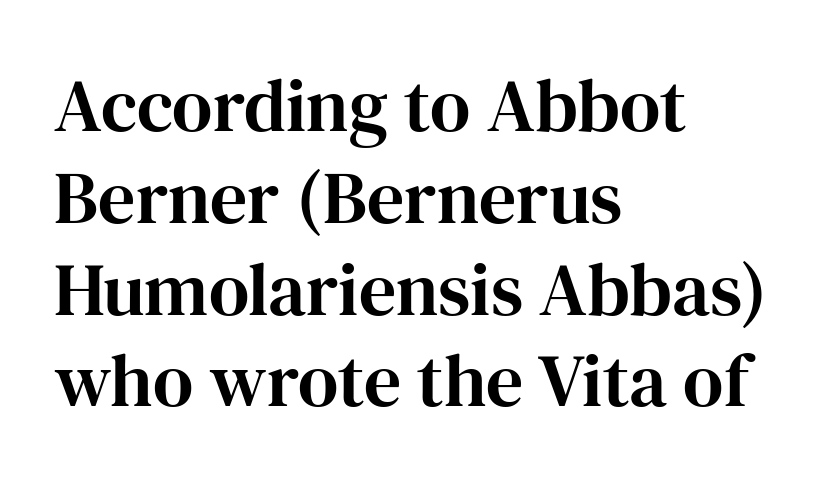
Ascenders rise straight up at ninety degrees. Standard letterfit; no display-style spreading of the glyphs. Visually the block forms a straight wall on the left and a jagged coastline on the right. Has an underline been added? It has not.
